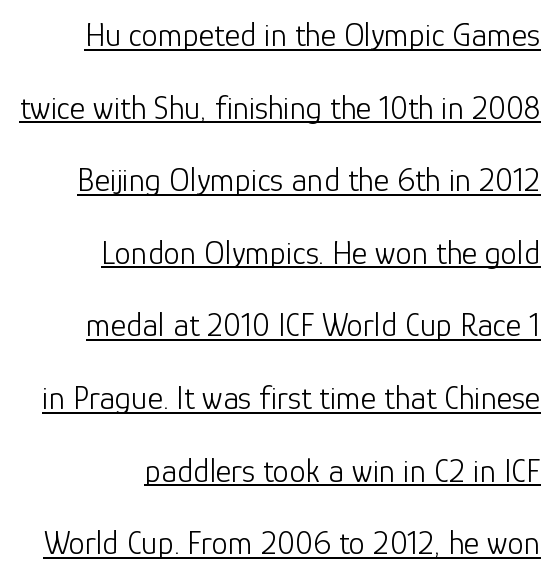
{"serif": "no", "italic": "no", "bold": "no", "weight": "light", "width": "normal", "stroke_contrast": "low", "x_height": "medium", "monospaced": "no", "underline": "yes", "align": "right", "line_spacing": "loose", "line_spacing_ratio": 2.2, "letter_spacing": "normal", "letter_spacing_em": 0.0, "glyph_px": 33}
